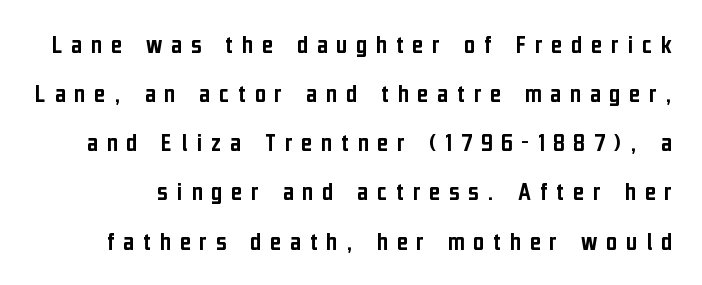
{"italic": "no", "underline": "no", "line_spacing_ratio": 1.82, "letter_spacing": "wide", "letter_spacing_em": 0.32, "glyph_px": 27}
